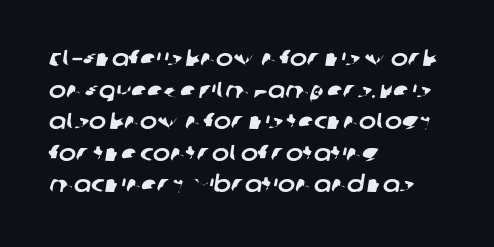
{"underline": "no", "align": "left", "line_spacing": "normal", "line_spacing_ratio": 1.37, "letter_spacing": "normal", "letter_spacing_em": 0.0, "glyph_px": 23}
